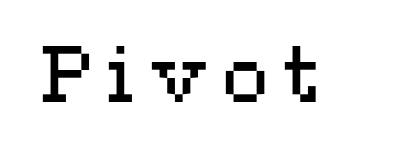
Q: Is the text bold? A: No.
Q: Is the text italic (slanted)? A: No, it is upright.
Q: Is the text underlined? A: No.
Q: Width (condensed, normal, or wide)? A: Wide.
Q: Stroke contrast? A: Medium.
Q: x-height? A: Medium.
Q: Monospaced? A: No.
